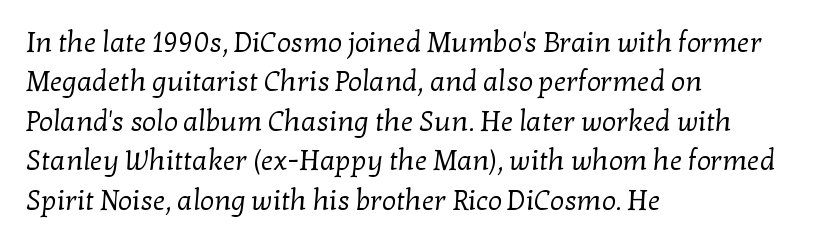
Q: Is the text bold? A: No.
Q: Is the typeface a serif or a sans-serif typeface? A: Serif.
Q: Is the text underlined? A: No.
Q: How is the paragraph aligned? A: Left-aligned.
Q: Is the spacing between letters normal or unusually wide? A: Normal.
Q: Is the spacing between lines tight, normal or loose? A: Normal.
Q: Width (condensed, normal, or wide)? A: Normal.
Q: Stroke contrast? A: Low.
Q: x-height? A: Medium.
Q: Monospaced? A: No.
